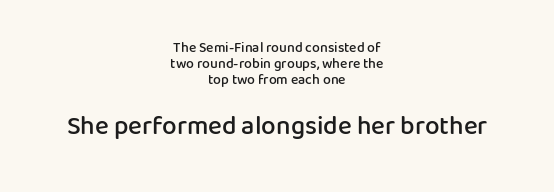
Q: Is the text bold? A: Semi-bold.
Q: Is the text italic (slanted)? A: No, it is upright.
Q: Is the text underlined? A: No.
Q: How is the paragraph aligned? A: Centered.
Q: Is the spacing between letters normal or unusually wide? A: Normal.
Q: Is the spacing between lines tight, normal or loose? A: Tight.
Q: Which block of text is set in a larger size, the first (top) or the second (bottom)? A: The second (bottom) one.
